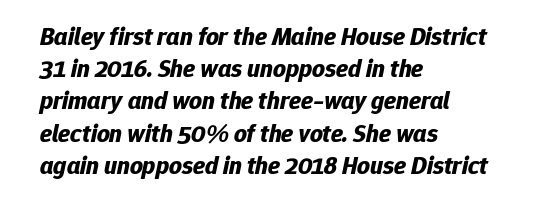
{"italic": "yes", "lean": "right", "slant_degrees": 12, "bold": "yes", "underline": "no", "align": "left", "line_spacing": "normal", "line_spacing_ratio": 1.29, "letter_spacing": "normal", "letter_spacing_em": 0.0, "glyph_px": 25}
